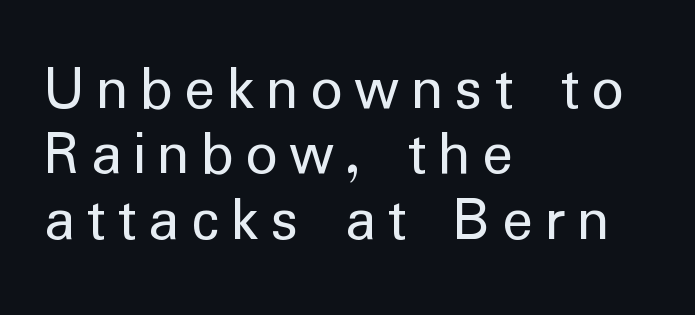
Heaviness? Minimal to ordinary, like unemphasized prose. Horizontal bands of white between lines are thin slivers. Character widths vary here, with narrow letters taking less room than wide ones. Ordinary non-slanted type is in use. Compared with a centered layout, this one pins lines to the left instead.
